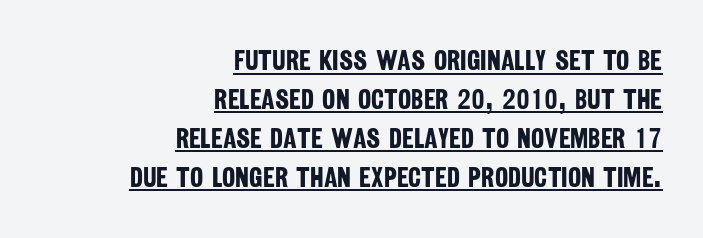
Characters follow at the spacing the type designer built in. The paragraph shown leans on its right margin. How would I describe the line gaps? Plain and ordinary. The words here are underlined. A typesetter would call this proportional, since set widths differ per character.
